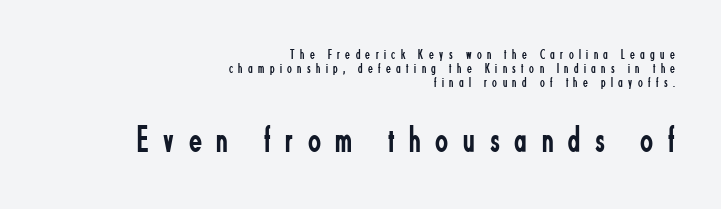
The image shows 38 px regular-weight, condensed sans-serif type, upright; set right-aligned, tight line spacing (0.99x), unusually wide letter spacing (+0.39 em), not underlined; the second (bottom) block is 2.71x larger; low stroke contrast and a small x-height.
